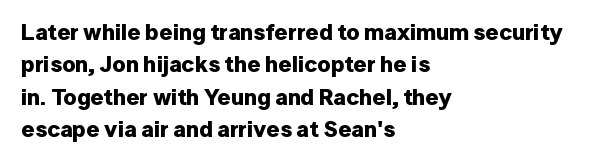
{"italic": "no", "bold": "yes", "underline": "no", "align": "left", "line_spacing": "normal", "line_spacing_ratio": 1.41, "letter_spacing": "normal", "letter_spacing_em": 0.0, "glyph_px": 23}
